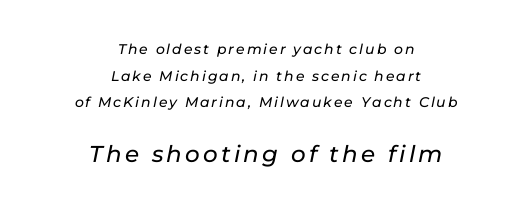
Beneath every word, the page is bare. Notice the wide empty band between every row — that's loose leading. When letters slant like this, we call the style italic. Caption: upper text group reduced, lower text group enlarged. One-word summary of the alignment: center.
